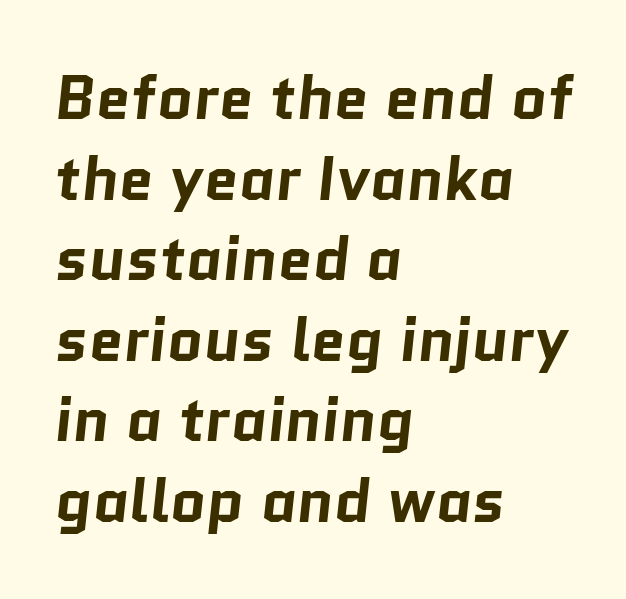
The image shows 62 px bold sans-serif type; set left-aligned, normal line spacing (1.3x), normal letter spacing, not underlined; low stroke contrast and a medium x-height.
